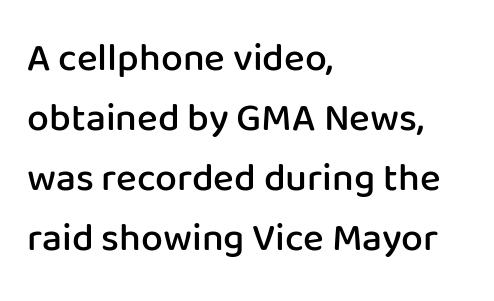
Notice how descenders clear the ascenders below comfortably — that's standard leading. A sans-serif font was chosen for this passage. The passage shown is semibold, sitting just below true bold. This is roman type, the default non-slanted kind. Each row of text sits above clean, open space. Glyph-to-glyph distance matches everyday printed text.
